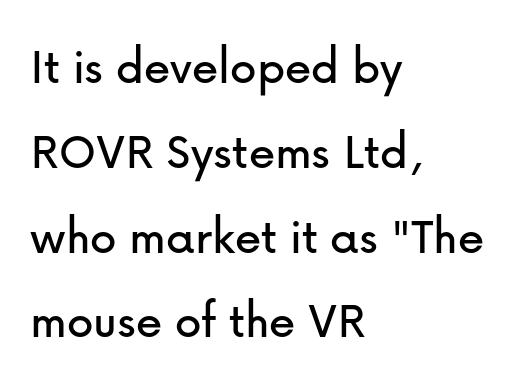
This is roman type, the default non-slanted kind. You can tell from the bare stems that sans-serif type was used. Leading matches the norm, producing a regular column. The gap between lines stays unmarked. This sample has the flowing, uneven cadence of proportional lettering. Does the copy run flush right? No — it runs flush left.
